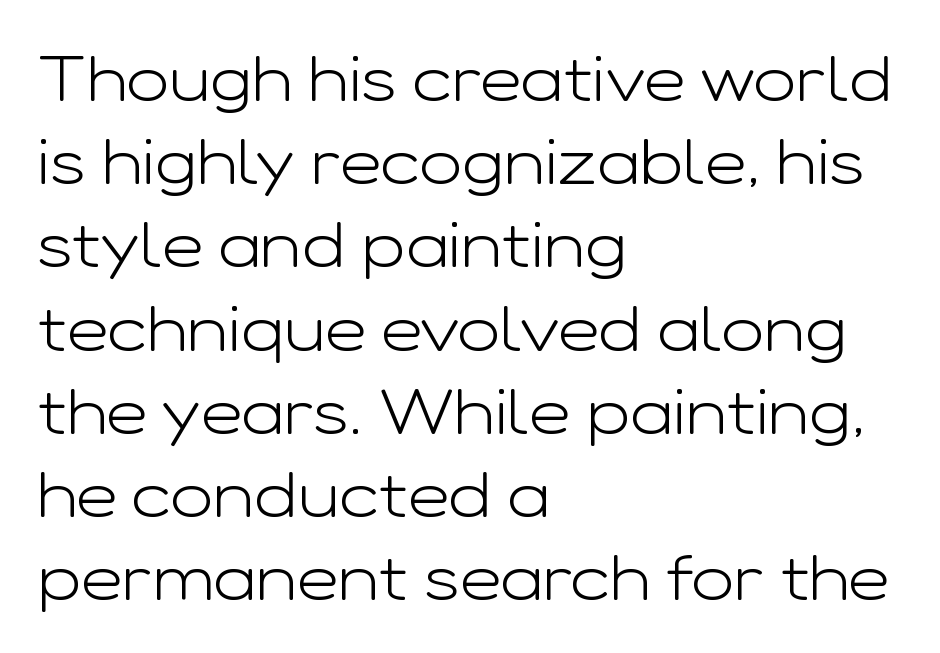
Q: Is the text bold? A: No.
Q: Is the text italic (slanted)? A: No, it is upright.
Q: Is the typeface a serif or a sans-serif typeface? A: Sans-serif.
Q: Is the text underlined? A: No.
Q: How is the paragraph aligned? A: Left-aligned.
Q: Is the spacing between letters normal or unusually wide? A: Normal.
Q: Is the spacing between lines tight, normal or loose? A: Normal.
Q: Width (condensed, normal, or wide)? A: Wide.
Q: Stroke contrast? A: Low.
Q: x-height? A: Medium.
Q: Monospaced? A: No.
